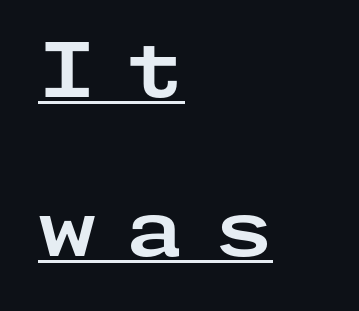
{"serif": "no", "italic": "no", "bold": "yes", "weight": "bold", "width": "wide", "stroke_contrast": "low", "x_height": "medium", "underline": "yes", "align": "left", "line_spacing": "loose", "line_spacing_ratio": 2.12, "letter_spacing": "wide", "letter_spacing_em": 0.4, "glyph_px": 75}
